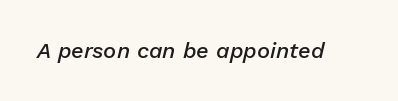
{"italic": "yes", "lean": "right", "slant_degrees": 13, "bold": "semi", "underline": "no", "letter_spacing": "normal", "letter_spacing_em": 0.0, "glyph_px": 22}
